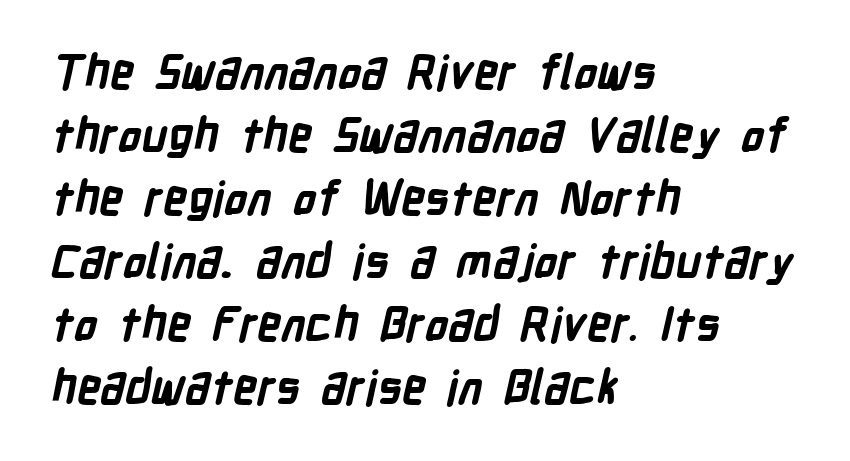
Q: Is the text bold? A: Yes.
Q: Is the typeface a serif or a sans-serif typeface? A: Sans-serif.
Q: Is the text underlined? A: No.
Q: How is the paragraph aligned? A: Left-aligned.
Q: Is the spacing between letters normal or unusually wide? A: Normal.
Q: Is the spacing between lines tight, normal or loose? A: Normal.
Q: Width (condensed, normal, or wide)? A: Condensed.
Q: Stroke contrast? A: Low.
Q: x-height? A: Medium.
Q: Monospaced? A: No.
